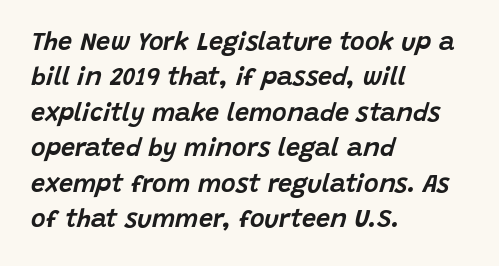
The image shows 25 px text type, italic (leaning right); set left-aligned, normal line spacing (1.42x), normal letter spacing, not underlined.
